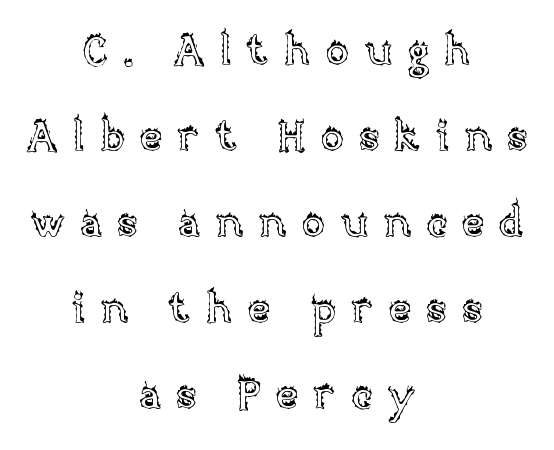
The image shows 42 px text type, upright; set centered, loose line spacing (2.05x), unusually wide letter spacing (+0.36 em), not underlined; a large x-height.
